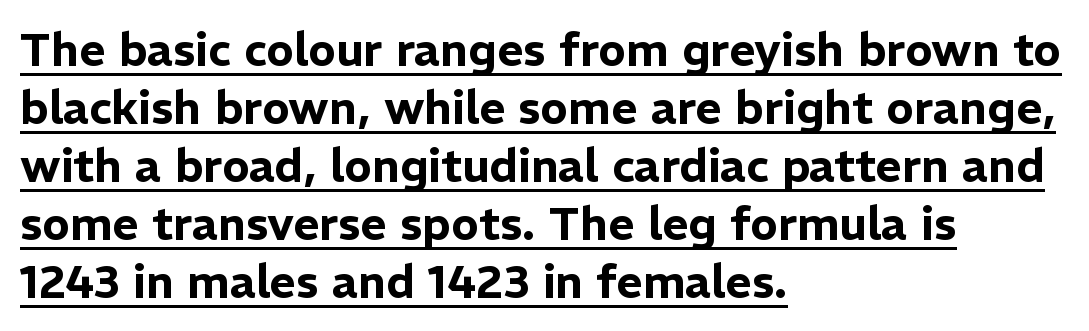
Q: Is the text italic (slanted)? A: No, it is upright.
Q: Is the typeface a serif or a sans-serif typeface? A: Sans-serif.
Q: Is the text underlined? A: Yes.
Q: How is the paragraph aligned? A: Left-aligned.
Q: Is the spacing between letters normal or unusually wide? A: Normal.
Q: Is the spacing between lines tight, normal or loose? A: Normal.
Q: Width (condensed, normal, or wide)? A: Normal.
Q: Stroke contrast? A: Low.
Q: x-height? A: Medium.
Q: Monospaced? A: No.
